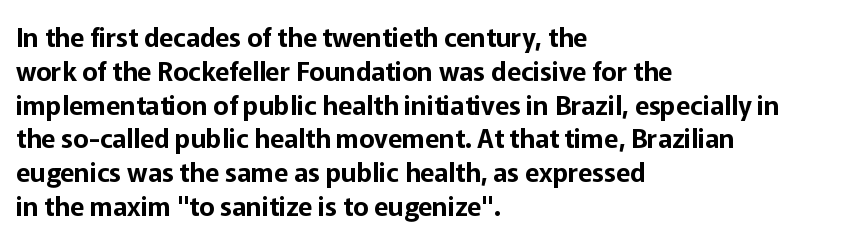
The image shows 26 px text type, upright; set left-aligned, normal line spacing (1.3x), normal letter spacing, not underlined.
